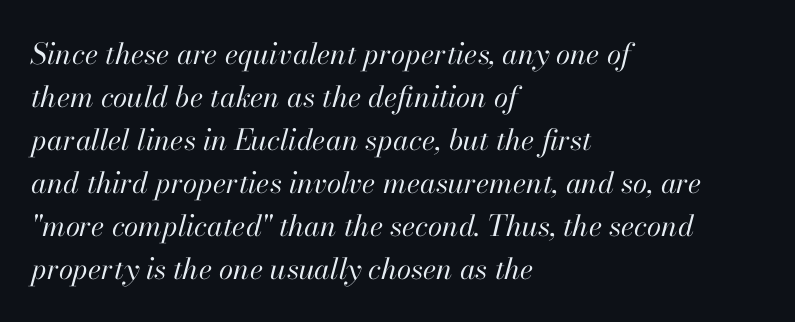
{"italic": "yes", "lean": "right", "slant_degrees": 13, "bold": "no", "weight": "regular", "width": "normal", "stroke_contrast": "high", "x_height": "small", "monospaced": "no", "underline": "no", "align": "left", "line_spacing": "normal", "line_spacing_ratio": 1.48, "letter_spacing": "normal", "letter_spacing_em": 0.0, "glyph_px": 29}
